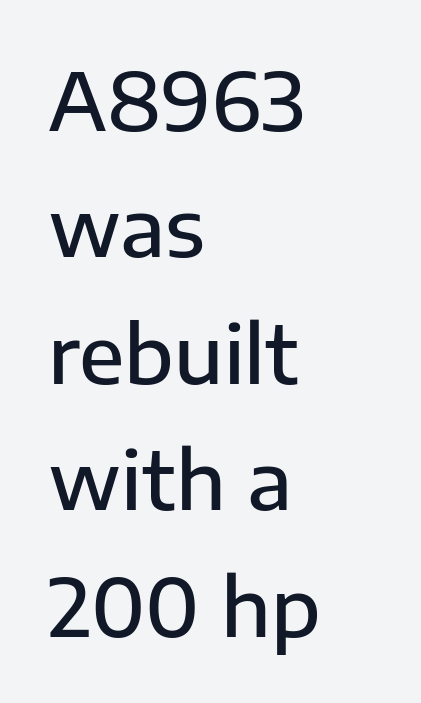
Q: Is the text bold? A: Semi-bold.
Q: Is the text italic (slanted)? A: No, it is upright.
Q: Is the typeface a serif or a sans-serif typeface? A: Sans-serif.
Q: Is the text underlined? A: No.
Q: How is the paragraph aligned? A: Left-aligned.
Q: Is the spacing between letters normal or unusually wide? A: Normal.
Q: Is the spacing between lines tight, normal or loose? A: Normal.
Q: Width (condensed, normal, or wide)? A: Normal.
Q: Stroke contrast? A: Low.
Q: x-height? A: Medium.
Q: Monospaced? A: No.
